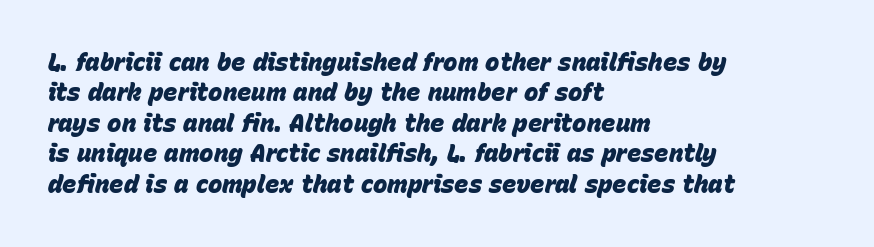
Q: Is the text bold? A: Yes.
Q: Is the text italic (slanted)? A: Yes, it leans right by about 15 degrees.
Q: Is the text underlined? A: No.
Q: How is the paragraph aligned? A: Left-aligned.
Q: Is the spacing between letters normal or unusually wide? A: Normal.
Q: Is the spacing between lines tight, normal or loose? A: Normal.
